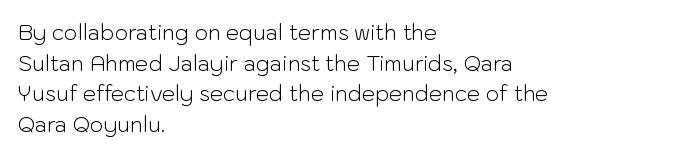
Q: Is the text bold? A: No.
Q: Is the text italic (slanted)? A: No, it is upright.
Q: Is the text underlined? A: No.
Q: How is the paragraph aligned? A: Left-aligned.
Q: Is the spacing between letters normal or unusually wide? A: Normal.
Q: Is the spacing between lines tight, normal or loose? A: Normal.
